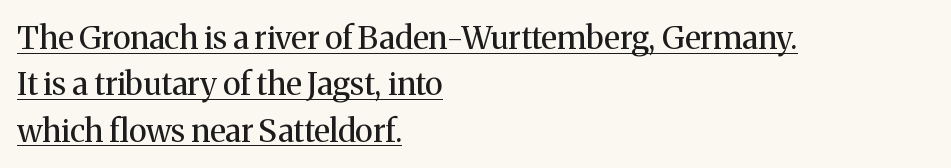
The image shows 32 px regular-weight serif type, upright; set left-aligned, normal line spacing (1.45x), normal letter spacing, underlined; medium stroke contrast and a medium x-height.
